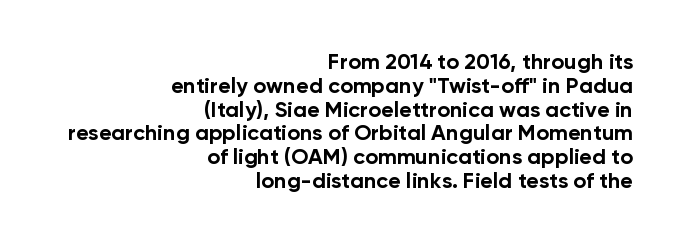
{"italic": "no", "bold": "yes", "underline": "no", "align": "right", "line_spacing": "tight", "line_spacing_ratio": 1.08, "letter_spacing": "normal", "letter_spacing_em": 0.0, "glyph_px": 22}
